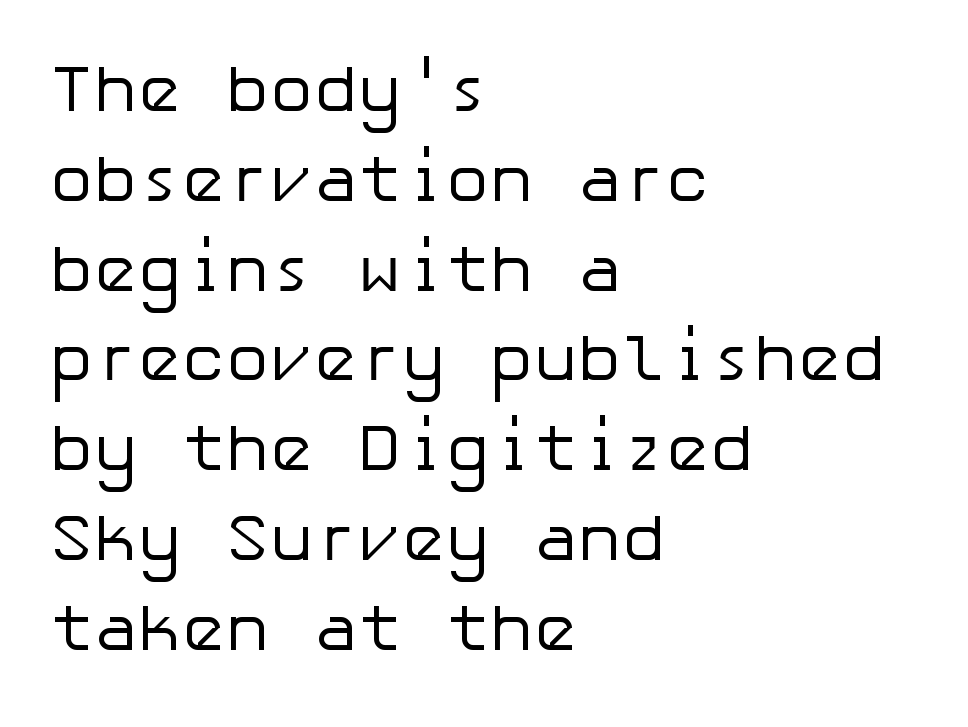
Grotesque or geometric, the face here clearly has no serifs. Reading down the block, your eye returns to a fixed left position each line. Between one letter and the next there's only the usual sliver of space. Nothing heavy about these letters — not bold at all. Is there much room between lines? A standard amount, neither cramped nor airy. Clear beneath every line of the passage.
